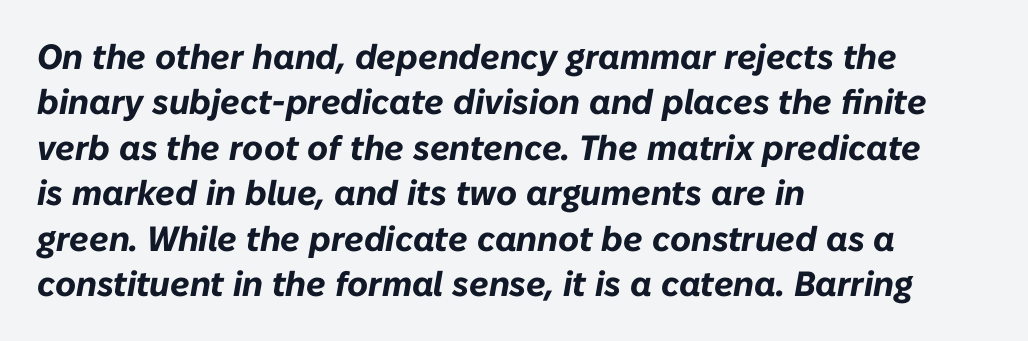
{"italic": "yes", "lean": "right", "slant_degrees": 10, "bold": "yes", "weight": "bold", "width": "normal", "stroke_contrast": "low", "x_height": "medium", "monospaced": "no", "underline": "no", "align": "left", "line_spacing": "normal", "line_spacing_ratio": 1.3, "letter_spacing": "normal", "letter_spacing_em": 0.0, "glyph_px": 35}
